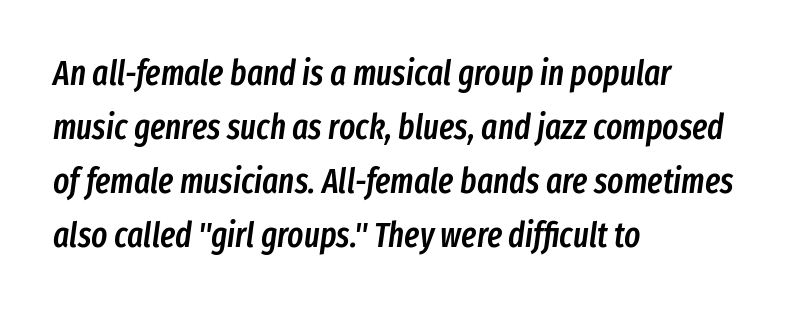
Q: Is the text bold? A: Semi-bold.
Q: Is the text italic (slanted)? A: Yes, it leans right by about 8 degrees.
Q: Is the text underlined? A: No.
Q: How is the paragraph aligned? A: Left-aligned.
Q: Is the spacing between letters normal or unusually wide? A: Normal.
Q: Is the spacing between lines tight, normal or loose? A: Normal.
Q: Width (condensed, normal, or wide)? A: Condensed.
Q: Stroke contrast? A: Low.
Q: x-height? A: Medium.
Q: Monospaced? A: No.
